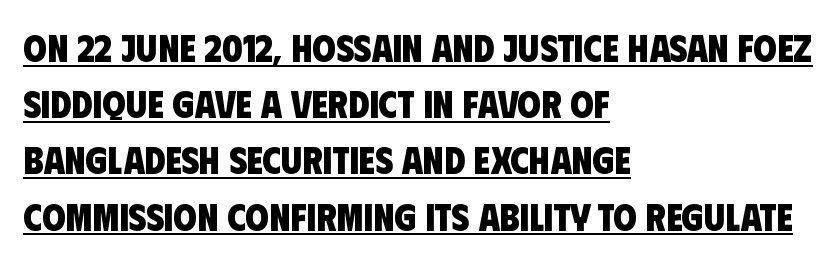
The image shows 38 px heavy, condensed sans-serif type; set left-aligned, normal line spacing (1.48x), normal letter spacing, underlined; low stroke contrast and a large x-height.
